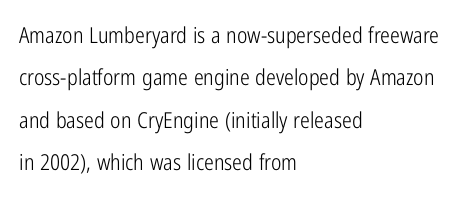
Q: Is the text bold? A: No.
Q: Is the text italic (slanted)? A: No, it is upright.
Q: Is the text underlined? A: No.
Q: How is the paragraph aligned? A: Left-aligned.
Q: Is the spacing between letters normal or unusually wide? A: Normal.
Q: Is the spacing between lines tight, normal or loose? A: Loose.
